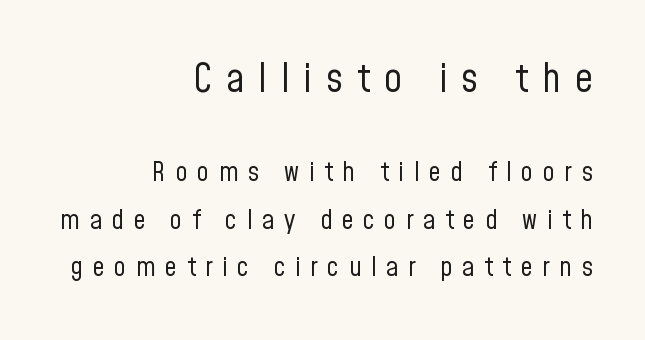
Here the designer chose a conventional face with non-uniform glyph widths. This is sans-serif lettering, the kind often seen on screens and signage. If you drew a line through each stem, it would be perfectly vertical. Is the stroke heavy? The answer is a plain regular-or-lighter.
